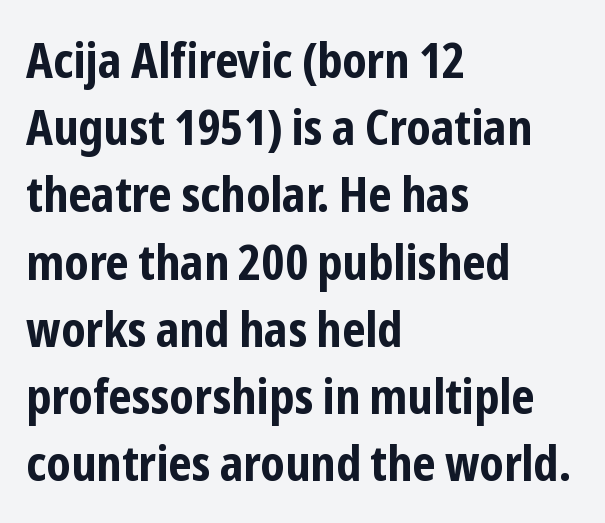
Observe the absence of serifs on each vertical stroke in this sample. Each glyph is drawn with heavy, bold strokes. Varying glyph widths throughout — classic text-font behaviour. Compared with a centered layout, this one pins lines to the left instead. Honestly, the letter spacing is just normal — you wouldn't notice it. The lettering holds an erect, upright posture throughout.
